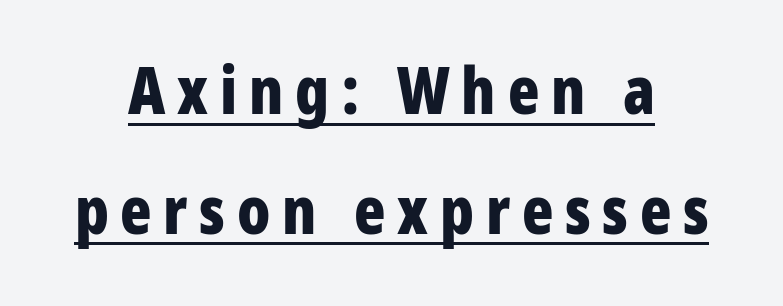
Q: Is the text bold? A: Yes.
Q: Is the text italic (slanted)? A: No, it is upright.
Q: Is the typeface a serif or a sans-serif typeface? A: Sans-serif.
Q: Is the text underlined? A: Yes.
Q: Width (condensed, normal, or wide)? A: Condensed.
Q: Stroke contrast? A: Low.
Q: x-height? A: Large.
Q: Monospaced? A: No.
